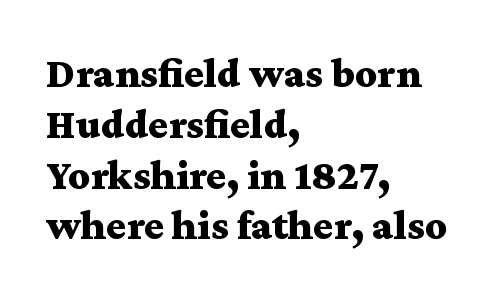
Q: Is the text bold? A: Yes.
Q: Is the text italic (slanted)? A: No, it is upright.
Q: Is the typeface a serif or a sans-serif typeface? A: Serif.
Q: Is the text underlined? A: No.
Q: How is the paragraph aligned? A: Left-aligned.
Q: Is the spacing between letters normal or unusually wide? A: Normal.
Q: Width (condensed, normal, or wide)? A: Wide.
Q: Stroke contrast? A: Medium.
Q: x-height? A: Medium.
Q: Monospaced? A: No.
